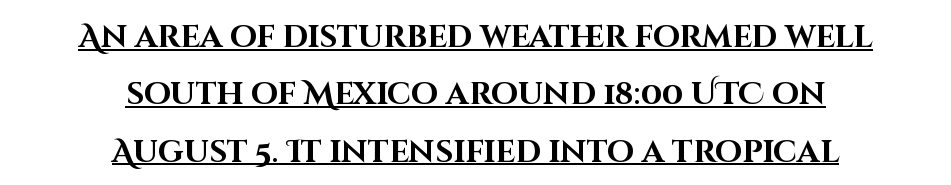
{"serif": "no", "italic": "no", "bold": "yes", "weight": "bold", "width": "normal", "stroke_contrast": "high", "x_height": "large", "monospaced": "no", "underline": "yes", "align": "center", "line_spacing_ratio": 1.85, "letter_spacing": "normal", "letter_spacing_em": 0.0, "glyph_px": 31}
